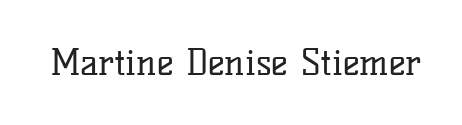
Check the space under the baseline: it is left empty. Each letter keeps its own natural width here, so spacing adapts to shape. Examine the stroke ends and you'll spot serifs. The letters stand upright; this is a roman face.
